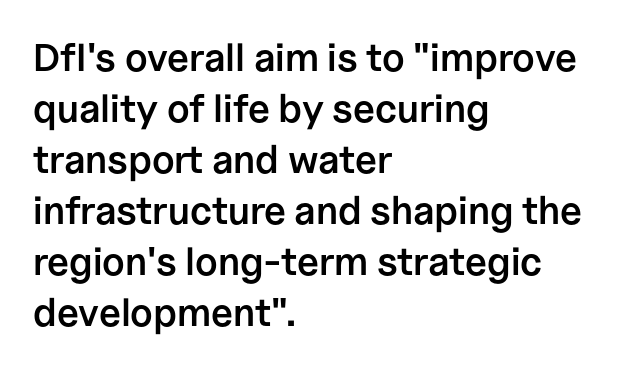
These lines are rendered in a variable-pitch font. Strokes here are thickened, but only to semibold level. Inter-character spacing is left at the font's built-in metrics. The designer left line spacing at the default.
